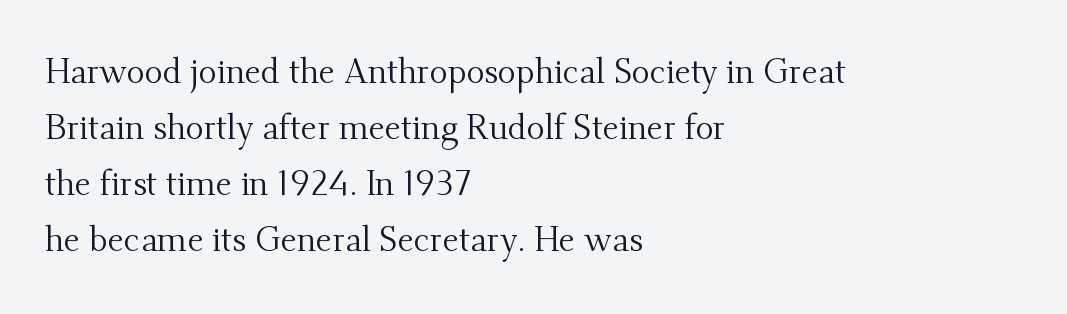
{"serif": "yes", "italic": "no", "bold": "no", "weight": "regular", "width": "normal", "stroke_contrast": "medium", "x_height": "small", "monospaced": "no", "underline": "no", "align": "left", "line_spacing": "normal", "line_spacing_ratio": 1.65, "letter_spacing": "normal", "letter_spacing_em": 0.0, "glyph_px": 34}
